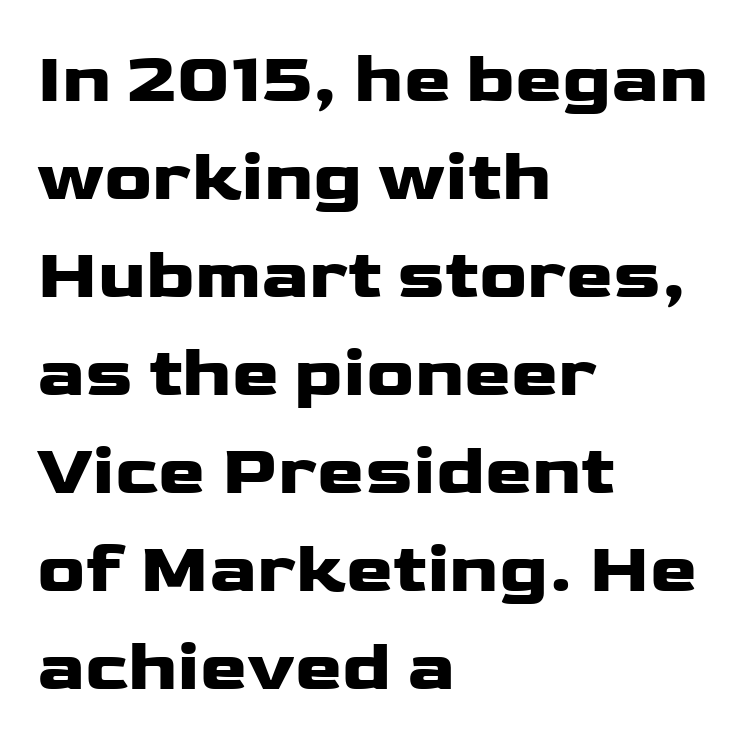
Vertical spacing — default. You'd pick this weight for a headline — it's a proper bold. Does extra space separate the letters? No, they use regular spacing. Do the characters align in a grid? No, the font is proportional. One-word summary of the alignment: left.
